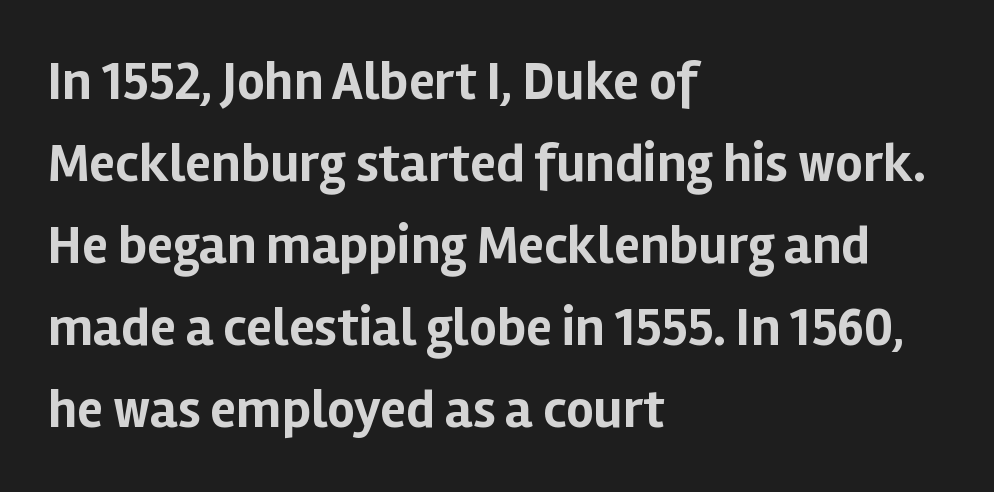
Q: Is the text bold? A: Yes.
Q: Is the text italic (slanted)? A: No, it is upright.
Q: Is the typeface a serif or a sans-serif typeface? A: Sans-serif.
Q: Is the text underlined? A: No.
Q: How is the paragraph aligned? A: Left-aligned.
Q: Is the spacing between letters normal or unusually wide? A: Normal.
Q: Is the spacing between lines tight, normal or loose? A: Normal.
Q: Width (condensed, normal, or wide)? A: Normal.
Q: Stroke contrast? A: Low.
Q: x-height? A: Medium.
Q: Monospaced? A: No.
